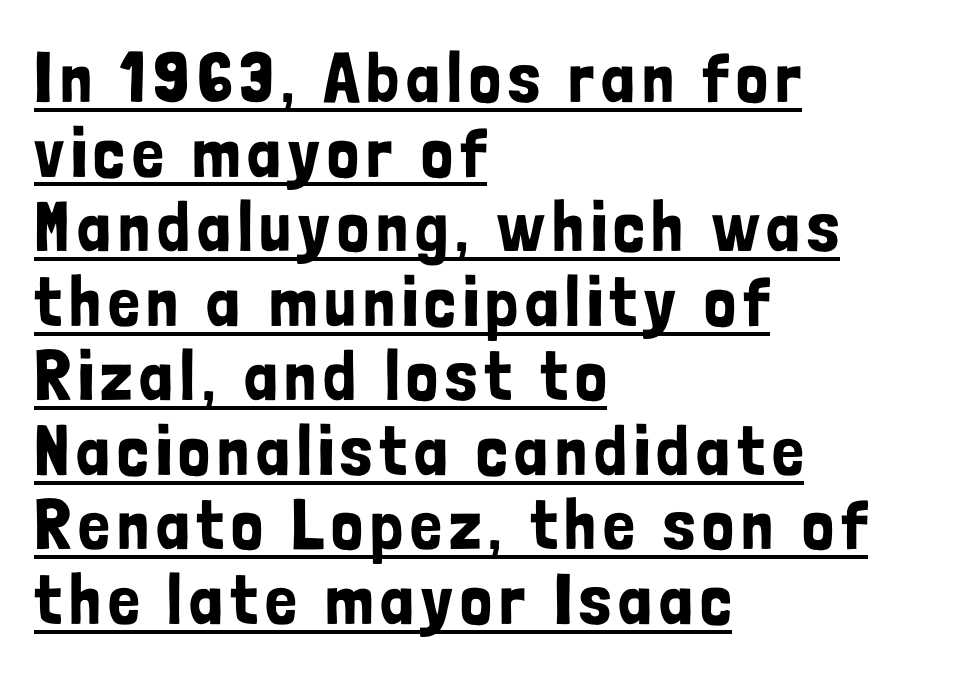
Q: Is the text italic (slanted)? A: No, it is upright.
Q: Is the typeface a serif or a sans-serif typeface? A: Sans-serif.
Q: Is the text underlined? A: Yes.
Q: How is the paragraph aligned? A: Left-aligned.
Q: Is the spacing between lines tight, normal or loose? A: Tight.
Q: Width (condensed, normal, or wide)? A: Condensed.
Q: Stroke contrast? A: Low.
Q: x-height? A: Medium.
Q: Monospaced? A: No.
